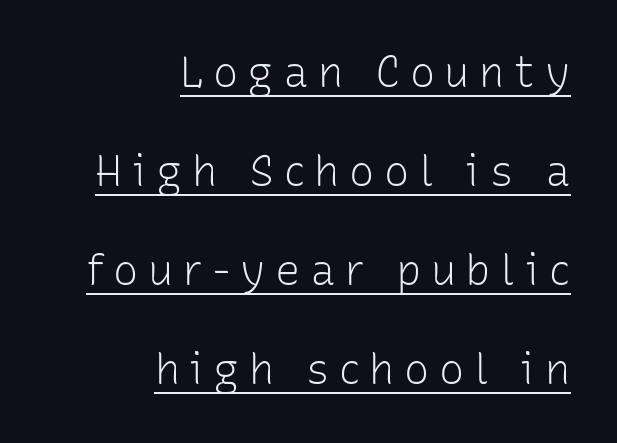
Q: Is the text bold? A: No.
Q: Is the text italic (slanted)? A: No, it is upright.
Q: Is the typeface a serif or a sans-serif typeface? A: Sans-serif.
Q: Is the text underlined? A: Yes.
Q: How is the paragraph aligned? A: Right-aligned.
Q: Is the spacing between letters normal or unusually wide? A: Unusually wide.
Q: Is the spacing between lines tight, normal or loose? A: Loose.
Q: Width (condensed, normal, or wide)? A: Normal.
Q: Stroke contrast? A: Low.
Q: x-height? A: Medium.
Q: Monospaced? A: No.
